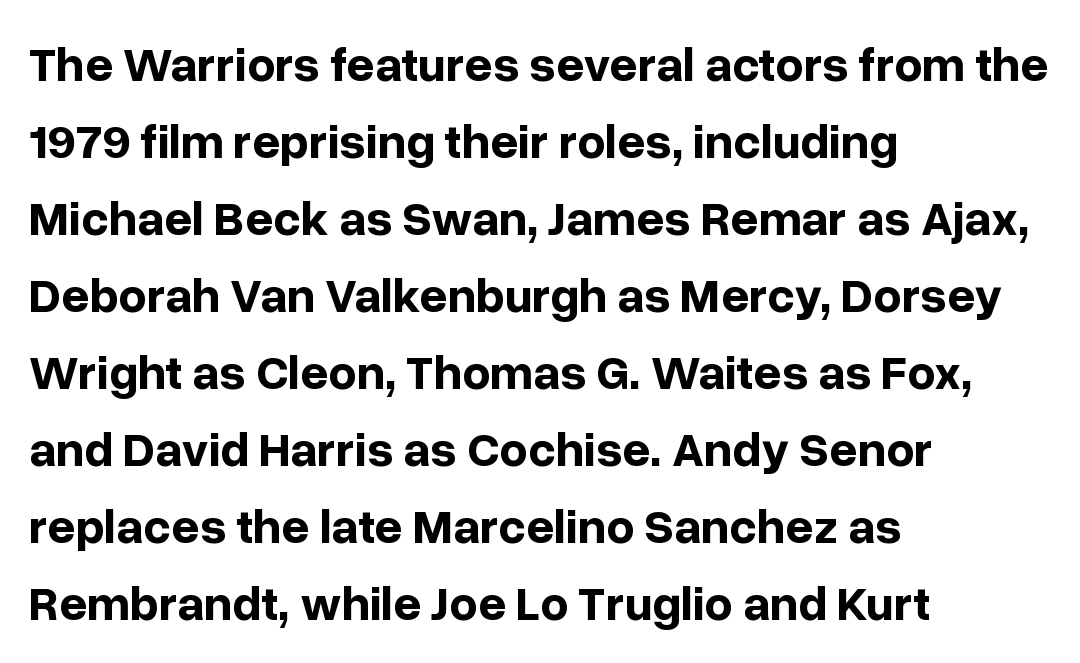
{"serif": "no", "italic": "no", "bold": "yes", "weight": "bold", "width": "normal", "stroke_contrast": "low", "x_height": "medium", "monospaced": "no", "underline": "no", "align": "left", "line_spacing": "normal", "line_spacing_ratio": 1.57, "letter_spacing": "normal", "letter_spacing_em": 0.0, "glyph_px": 49}
